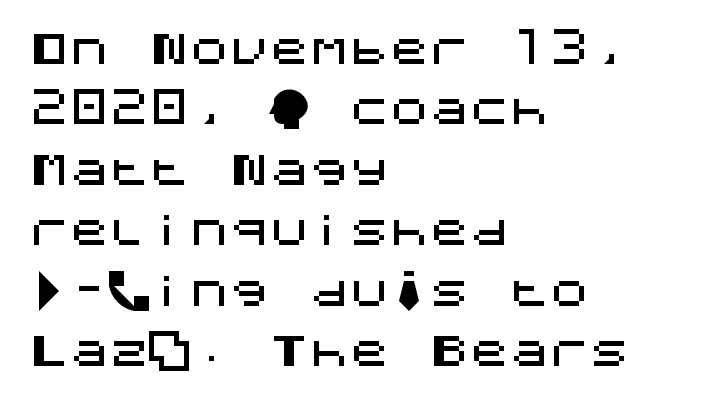
{"serif": "no", "italic": "no", "width": "normal", "stroke_contrast": "medium", "x_height": "large", "underline": "no", "align": "left", "line_spacing": "normal", "line_spacing_ratio": 1.51, "letter_spacing": "normal", "letter_spacing_em": 0.0, "glyph_px": 40}
